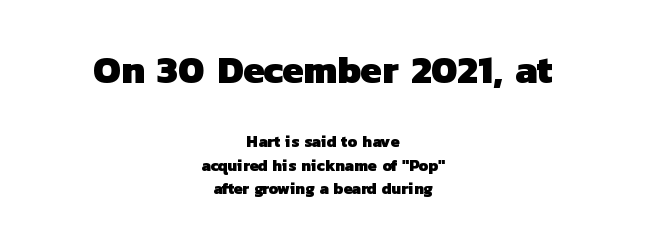
The space beneath each line is pristine and unruled. The text was rendered using a sans face with plain stroke endings. You could call the tracking neutral — neither tight nor loose. The passage shown stacks its lines at a standard gap. The passage shown is typed in a proportional face where columns would drift.
